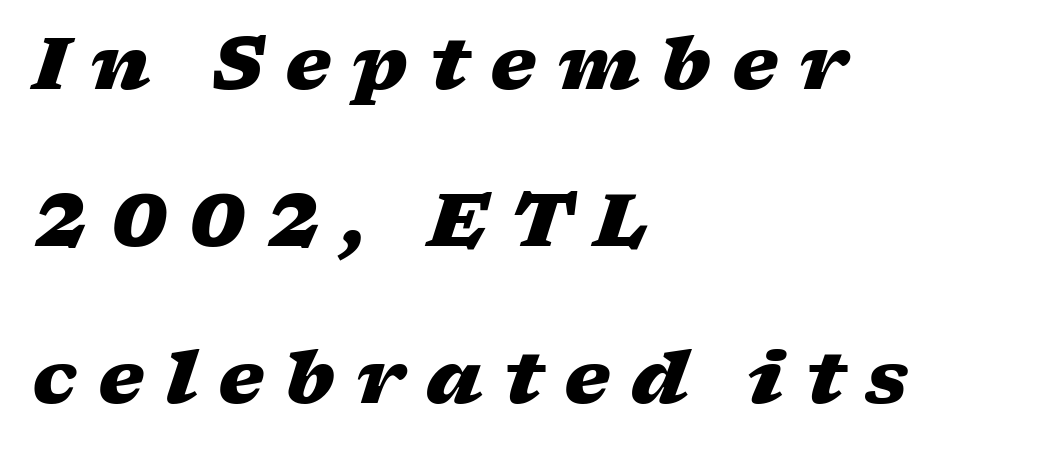
The image shows 73 px heavy, wide type, italic (leaning right); set left-aligned, loose line spacing (2.15x), unusually wide letter spacing (+0.29 em), not underlined; low stroke contrast and a medium x-height.
